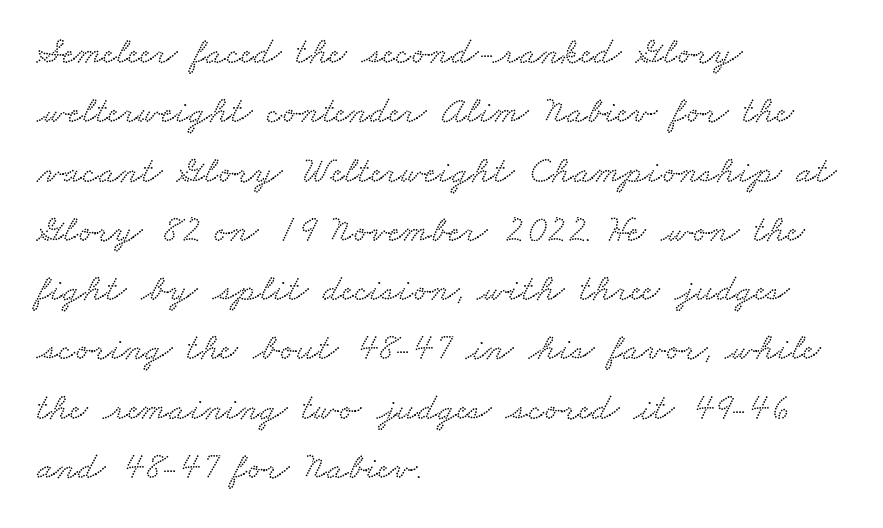
Regarding serifs, this sample has them. Underline: absent. Evenly set lines give the paragraph a standard silhouette. Characters follow at the spacing the type designer built in. This sample has the flowing, uneven cadence of proportional lettering.
